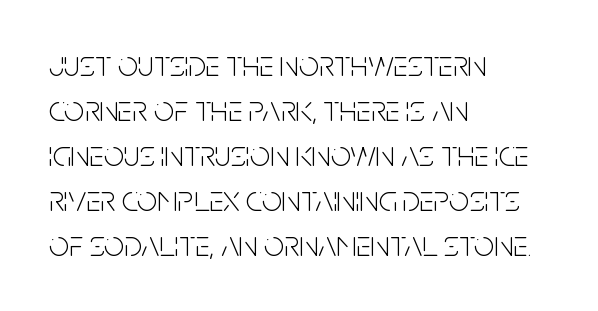
Q: Is the text bold? A: No.
Q: Is the text italic (slanted)? A: No, it is upright.
Q: Is the typeface a serif or a sans-serif typeface? A: Sans-serif.
Q: Is the text underlined? A: No.
Q: How is the paragraph aligned? A: Left-aligned.
Q: Is the spacing between letters normal or unusually wide? A: Normal.
Q: Is the spacing between lines tight, normal or loose? A: Normal.
Q: Width (condensed, normal, or wide)? A: Condensed.
Q: Stroke contrast? A: Low.
Q: x-height? A: Large.
Q: Monospaced? A: No.
